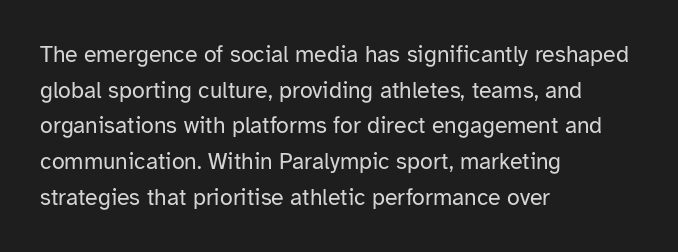
The image shows 23 px text type, upright; set left-aligned, normal line spacing (1.55x), normal letter spacing, not underlined.
